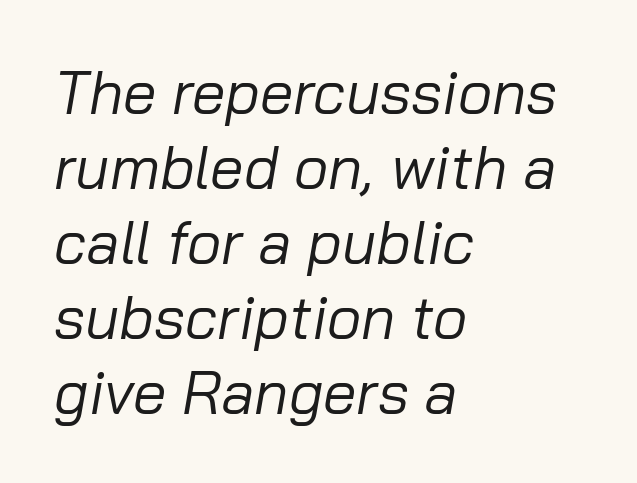
The image shows 60 px regular-weight type, italic (leaning right); set left-aligned, normal line spacing (1.25x), normal letter spacing, not underlined; low stroke contrast and a medium x-height.
